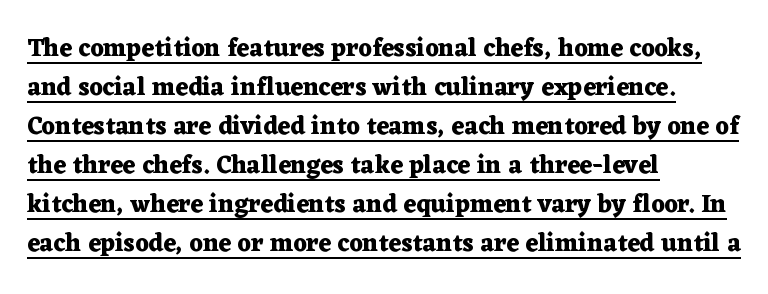
Q: Is the text bold? A: Yes.
Q: Is the text italic (slanted)? A: No, it is upright.
Q: Is the text underlined? A: Yes.
Q: How is the paragraph aligned? A: Left-aligned.
Q: Is the spacing between letters normal or unusually wide? A: Normal.
Q: Is the spacing between lines tight, normal or loose? A: Normal.
